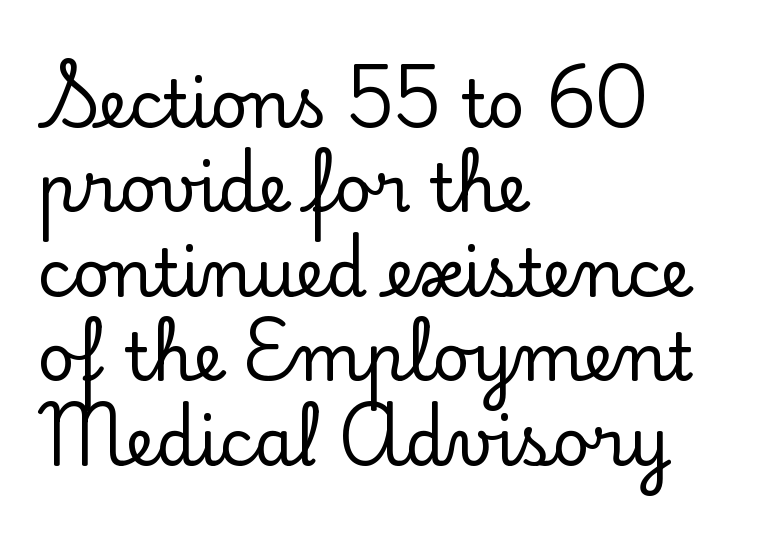
In terms of letterspacing, this is plain default setting. Summary of vertical rhythm: regular, with standard interline spacing. When letters stand straight like this, we call the style roman or upright. A serif font was chosen for this passage. Any mark beneath the type? The region is blank.
